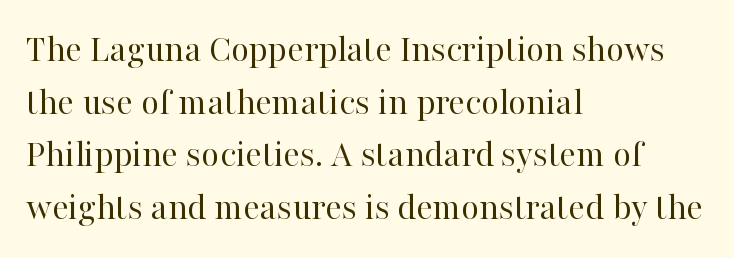
The image shows 39 px regular-weight serif type, upright; set left-aligned, normal line spacing (1.35x), normal letter spacing, not underlined; high stroke contrast and a medium x-height.
